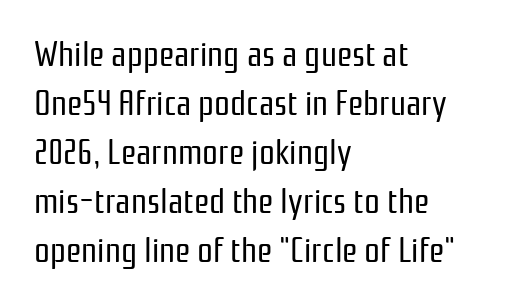
{"serif": "no", "italic": "no", "bold": "no", "weight": "regular", "width": "condensed", "stroke_contrast": "low", "x_height": "medium", "monospaced": "no", "underline": "no", "align": "left", "line_spacing": "normal", "line_spacing_ratio": 1.4, "letter_spacing": "normal", "letter_spacing_em": 0.0, "glyph_px": 35}
